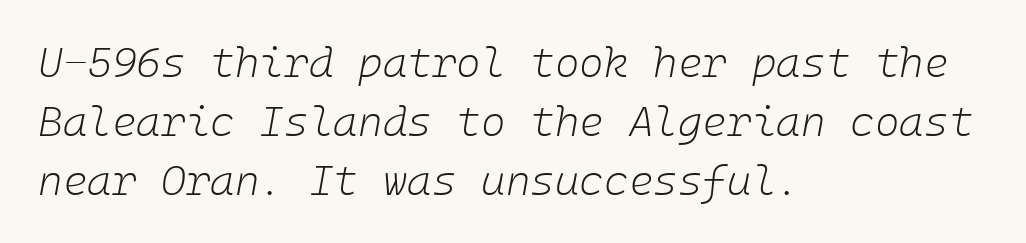
{"italic": "yes", "lean": "right", "slant_degrees": 10, "bold": "no", "weight": "light", "width": "normal", "stroke_contrast": "low", "x_height": "medium", "underline": "no", "align": "left", "line_spacing": "normal", "line_spacing_ratio": 1.4, "letter_spacing": "normal", "letter_spacing_em": 0.0, "glyph_px": 42}
